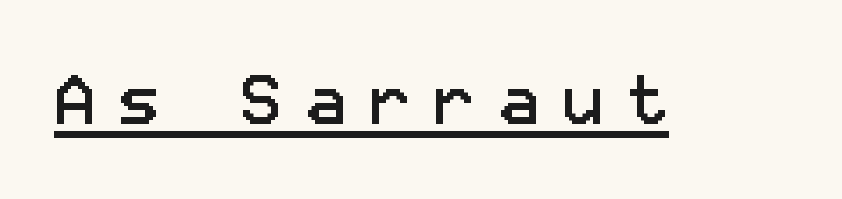
{"serif": "no", "italic": "no", "bold": "no", "weight": "regular", "width": "normal", "stroke_contrast": "low", "x_height": "medium", "monospaced": "no", "underline": "yes", "letter_spacing": "wide", "letter_spacing_em": 0.32, "glyph_px": 70}
